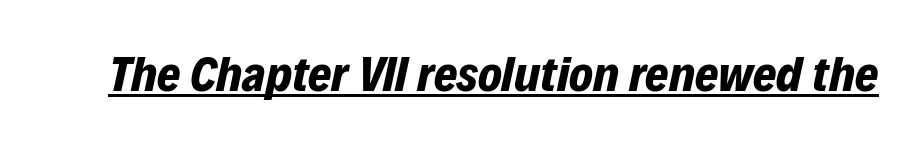
Q: Is the text bold? A: Yes.
Q: Is the text italic (slanted)? A: Yes, it leans right by about 12 degrees.
Q: Is the text underlined? A: Yes.
Q: Is the spacing between letters normal or unusually wide? A: Normal.
Q: Width (condensed, normal, or wide)? A: Normal.
Q: Stroke contrast? A: Low.
Q: x-height? A: Medium.
Q: Monospaced? A: No.
